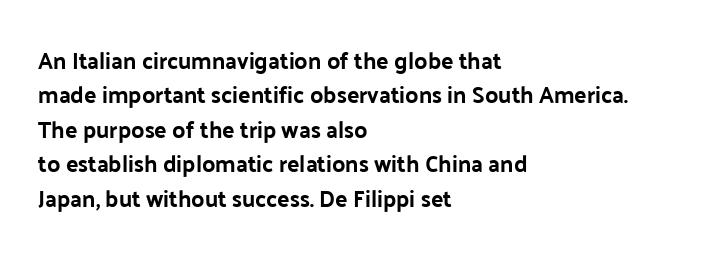
{"italic": "no", "bold": "yes", "underline": "no", "align": "left", "line_spacing": "normal", "line_spacing_ratio": 1.5, "letter_spacing": "normal", "letter_spacing_em": 0.0, "glyph_px": 23}
